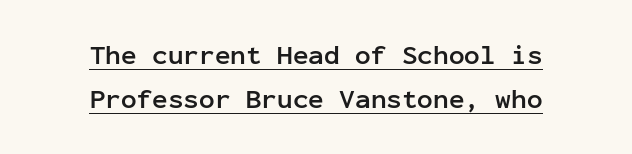
The image shows 26 px bold type, upright; set centered, normal line spacing (1.69x), normal letter spacing, underlined.
